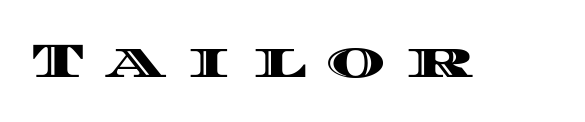
Q: Is the text italic (slanted)? A: No, it is upright.
Q: Is the text underlined? A: No.
Q: Is the spacing between letters normal or unusually wide? A: Unusually wide.
Q: Width (condensed, normal, or wide)? A: Wide.
Q: x-height? A: Large.
Q: Monospaced? A: No.
